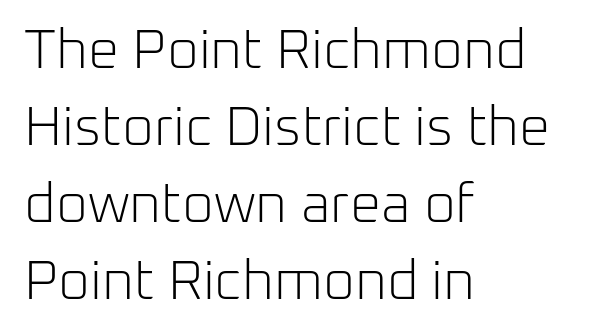
The image shows 55 px light sans-serif type, upright; set left-aligned, normal line spacing (1.4x), normal letter spacing, not underlined; low stroke contrast and a medium x-height.
